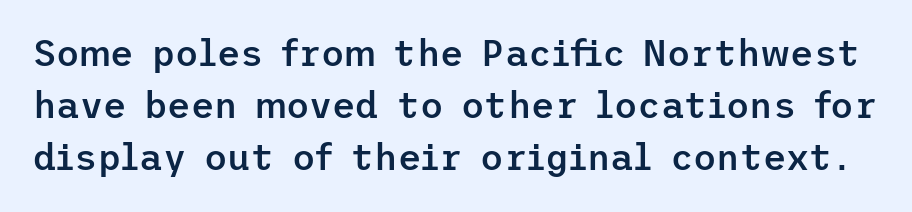
These lines carry some extra weight — a demibold, not a full bold. Each letter's strokes conclude bluntly, with no projecting serifs. Leading: standard. Nothing unusual about the tracking: characters are spaced as the font intends. Does the lettering tilt? It doesn't — this is upright. Check under the words: just untouched page.
